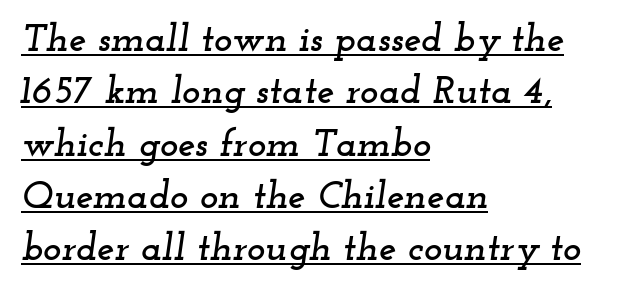
The image shows 39 px wide serif type, italic (leaning right); set left-aligned, normal line spacing (1.34x), normal letter spacing, underlined; low stroke contrast and a small x-height.
